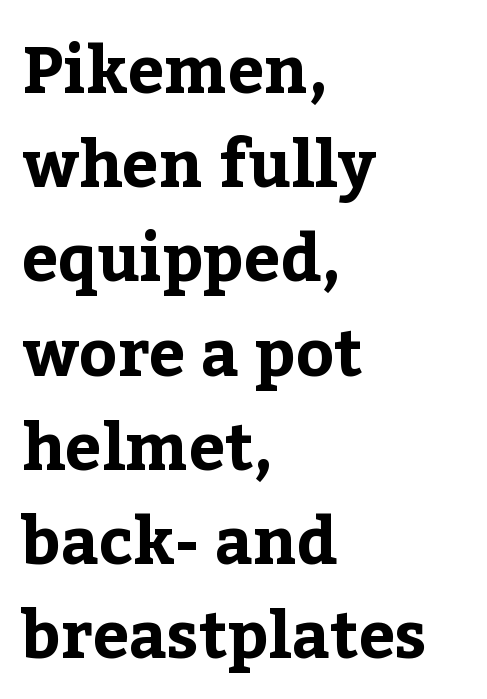
{"serif": "yes", "italic": "no", "bold": "yes", "weight": "bold", "width": "normal", "stroke_contrast": "low", "x_height": "medium", "monospaced": "no", "underline": "no", "align": "left", "line_spacing": "normal", "line_spacing_ratio": 1.45, "letter_spacing": "normal", "letter_spacing_em": 0.0, "glyph_px": 65}
